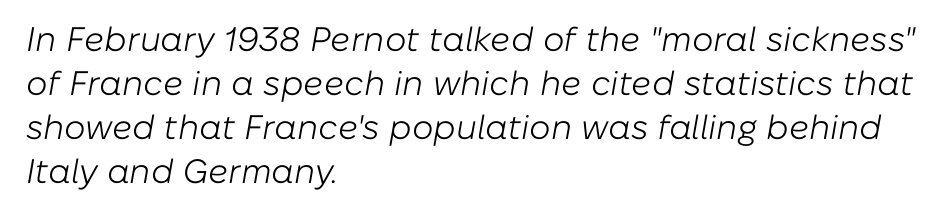
{"italic": "yes", "lean": "right", "slant_degrees": 10, "bold": "no", "weight": "light", "width": "normal", "stroke_contrast": "low", "x_height": "medium", "monospaced": "no", "underline": "no", "align": "left", "line_spacing": "normal", "line_spacing_ratio": 1.29, "letter_spacing": "normal", "letter_spacing_em": 0.0, "glyph_px": 34}
